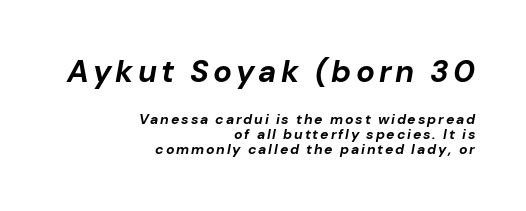
{"italic": "yes", "lean": "right", "slant_degrees": 10, "bold": "yes", "weight": "bold", "width": "normal", "stroke_contrast": "low", "x_height": "medium", "monospaced": "no", "underline": "no", "align": "right", "line_spacing": "tight", "line_spacing_ratio": 1.09, "larger_block": "first", "size_ratio": 2.21, "glyph_px": 31}
